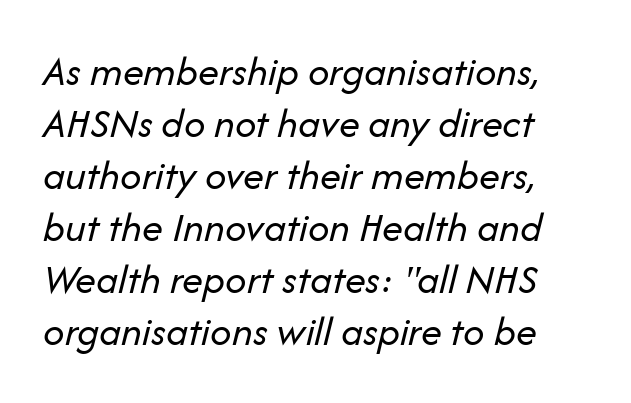
Q: Is the text bold? A: No.
Q: Is the text italic (slanted)? A: Yes, it leans right by about 14 degrees.
Q: Is the text underlined? A: No.
Q: Is the spacing between letters normal or unusually wide? A: Normal.
Q: Width (condensed, normal, or wide)? A: Normal.
Q: Stroke contrast? A: Low.
Q: x-height? A: Medium.
Q: Monospaced? A: No.
